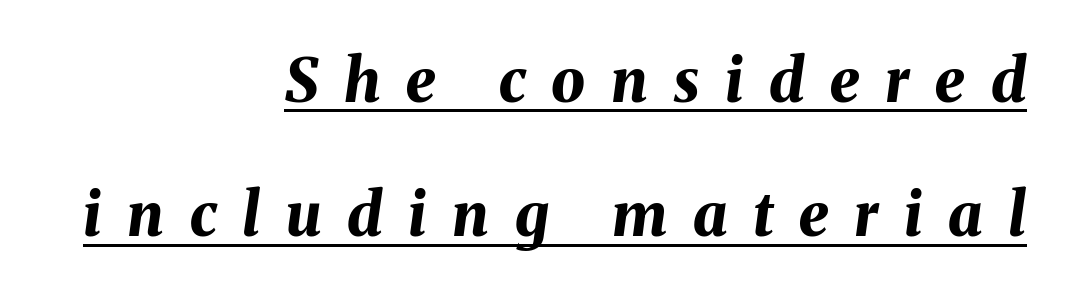
The image shows 60 px bold type, italic (leaning right); set right-aligned, loose line spacing (2.24x), unusually wide letter spacing (+0.43 em), underlined; medium stroke contrast and a medium x-height.
